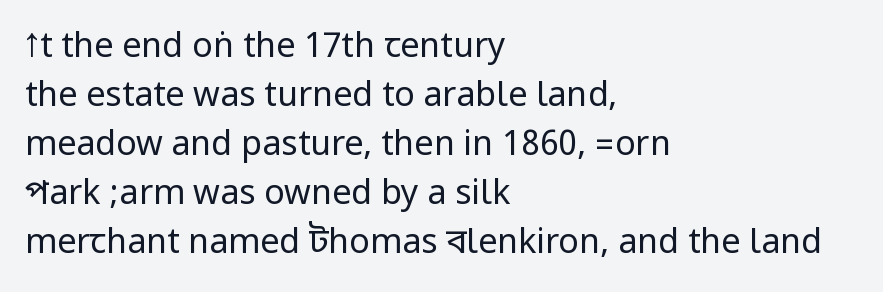
{"serif": "no", "italic": "no", "bold": "no", "weight": "regular", "width": "condensed", "stroke_contrast": "low", "underline": "no", "align": "left", "line_spacing": "normal", "line_spacing_ratio": 1.44, "letter_spacing": "normal", "letter_spacing_em": 0.0, "glyph_px": 34}
